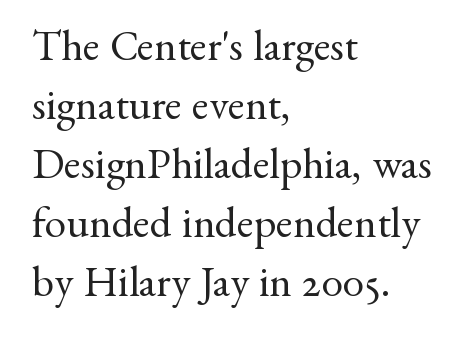
Q: Is the text bold? A: No.
Q: Is the text italic (slanted)? A: No, it is upright.
Q: Is the typeface a serif or a sans-serif typeface? A: Serif.
Q: Is the text underlined? A: No.
Q: How is the paragraph aligned? A: Left-aligned.
Q: Is the spacing between letters normal or unusually wide? A: Normal.
Q: Is the spacing between lines tight, normal or loose? A: Normal.
Q: Width (condensed, normal, or wide)? A: Normal.
Q: Stroke contrast? A: Medium.
Q: x-height? A: Small.
Q: Monospaced? A: No.
